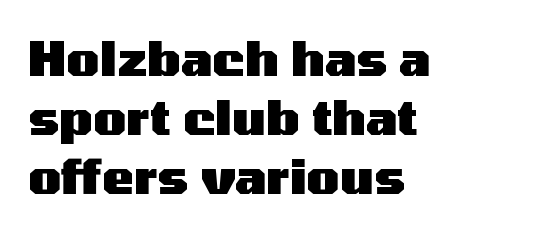
The image shows 48 px heavy, wide sans-serif type, upright; set left-aligned, line spacing 1.23x, normal letter spacing, not underlined; medium stroke contrast and a medium x-height.
